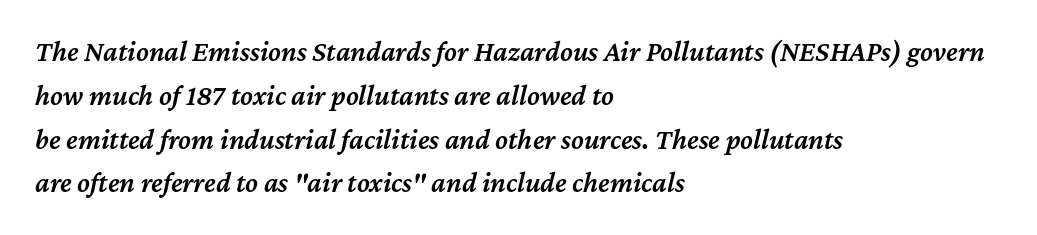
{"italic": "yes", "lean": "right", "slant_degrees": 12, "bold": "semi", "weight": "semibold", "width": "normal", "stroke_contrast": "medium", "x_height": "medium", "monospaced": "no", "underline": "no", "align": "left", "line_spacing": "normal", "line_spacing_ratio": 1.51, "letter_spacing": "normal", "letter_spacing_em": 0.0, "glyph_px": 29}
